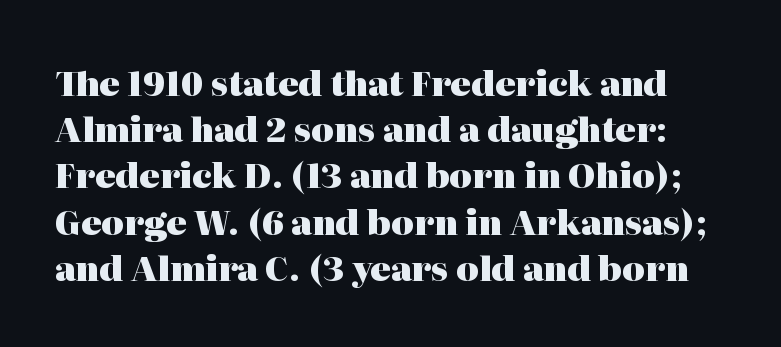
Q: Is the text bold? A: Yes.
Q: Is the text italic (slanted)? A: No, it is upright.
Q: Is the typeface a serif or a sans-serif typeface? A: Serif.
Q: Is the text underlined? A: No.
Q: Is the spacing between letters normal or unusually wide? A: Normal.
Q: Is the spacing between lines tight, normal or loose? A: Normal.
Q: Width (condensed, normal, or wide)? A: Normal.
Q: Stroke contrast? A: High.
Q: x-height? A: Medium.
Q: Monospaced? A: No.
